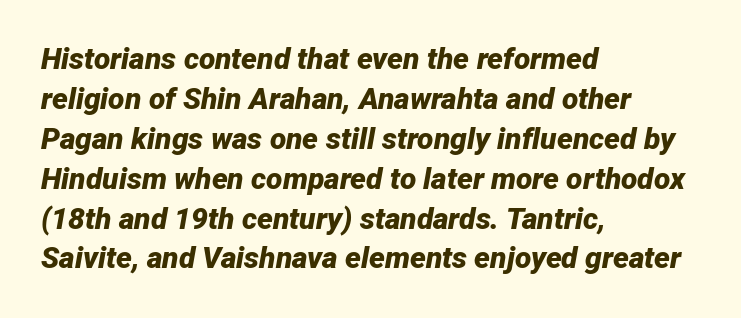
{"italic": "yes", "lean": "right", "slant_degrees": 12, "bold": "yes", "weight": "bold", "width": "normal", "stroke_contrast": "low", "x_height": "medium", "monospaced": "no", "underline": "no", "align": "left", "line_spacing": "normal", "line_spacing_ratio": 1.33, "letter_spacing": "normal", "letter_spacing_em": 0.0, "glyph_px": 30}
